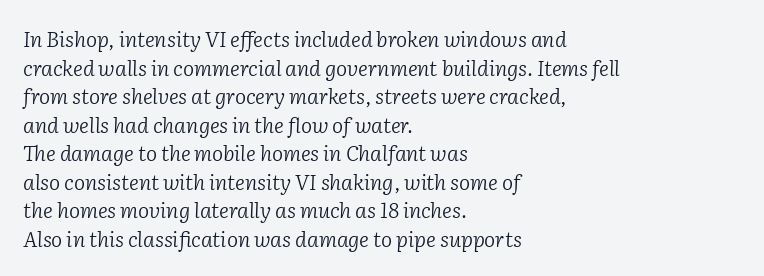
{"italic": "yes", "lean": "right", "slant_degrees": 2, "bold": "no", "underline": "no", "align": "left", "line_spacing": "normal", "line_spacing_ratio": 1.36, "letter_spacing": "normal", "letter_spacing_em": 0.0, "glyph_px": 21}
